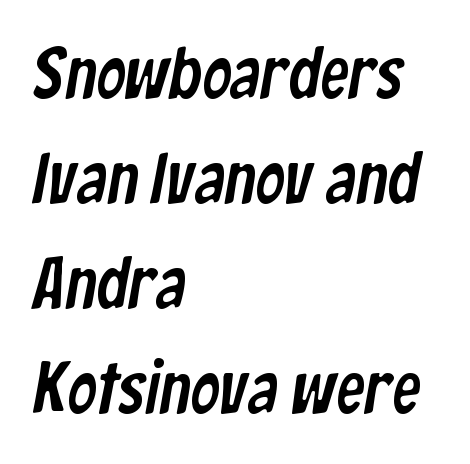
The image shows 72 px condensed sans-serif type; set left-aligned, normal line spacing (1.46x), normal letter spacing, not underlined; low stroke contrast and a medium x-height.
